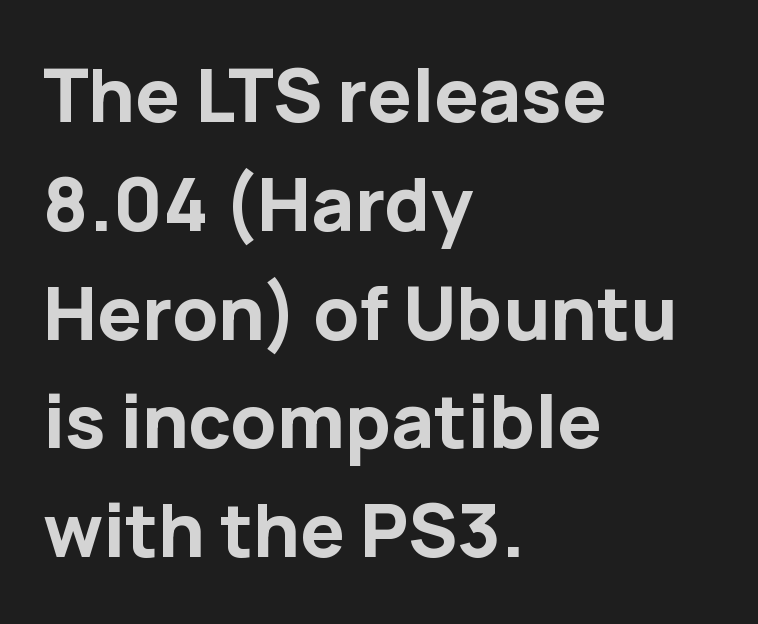
Q: Is the text bold? A: Yes.
Q: Is the text italic (slanted)? A: No, it is upright.
Q: Is the typeface a serif or a sans-serif typeface? A: Sans-serif.
Q: Is the text underlined? A: No.
Q: How is the paragraph aligned? A: Left-aligned.
Q: Is the spacing between letters normal or unusually wide? A: Normal.
Q: Is the spacing between lines tight, normal or loose? A: Normal.
Q: Width (condensed, normal, or wide)? A: Normal.
Q: Stroke contrast? A: Low.
Q: x-height? A: Medium.
Q: Monospaced? A: No.
